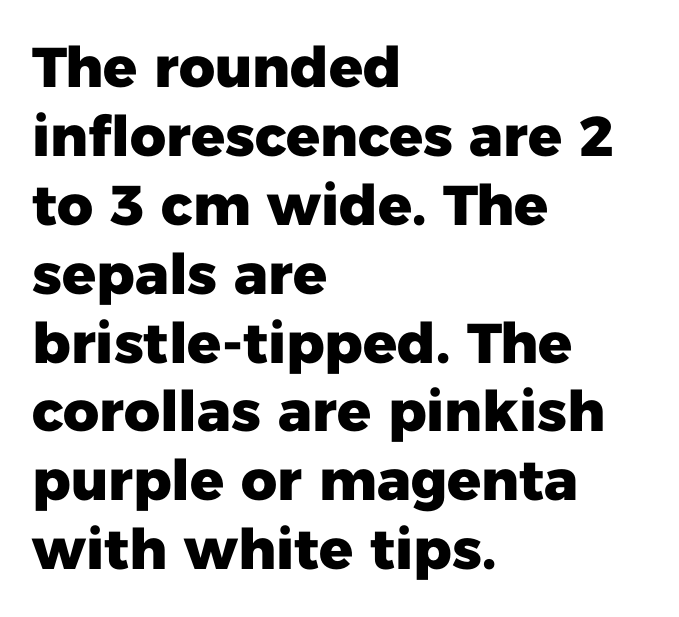
{"serif": "no", "italic": "no", "bold": "yes", "weight": "heavy", "width": "normal", "stroke_contrast": "low", "x_height": "medium", "monospaced": "no", "underline": "no", "align": "left", "line_spacing_ratio": 1.23, "letter_spacing": "normal", "letter_spacing_em": 0.0, "glyph_px": 56}
